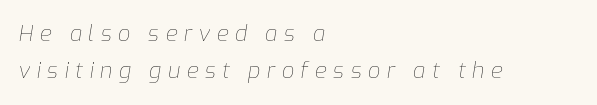
The image shows 22 px text type, italic (leaning right); set left-aligned, normal line spacing (1.7x), unusually wide letter spacing (+0.29 em), not underlined.
